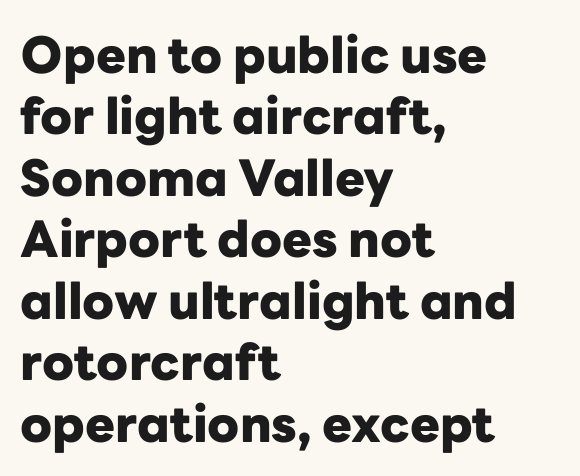
{"serif": "no", "italic": "no", "bold": "yes", "weight": "heavy", "width": "normal", "stroke_contrast": "low", "x_height": "medium", "monospaced": "no", "underline": "no", "align": "left", "line_spacing_ratio": 1.23, "letter_spacing": "normal", "letter_spacing_em": 0.0, "glyph_px": 50}
